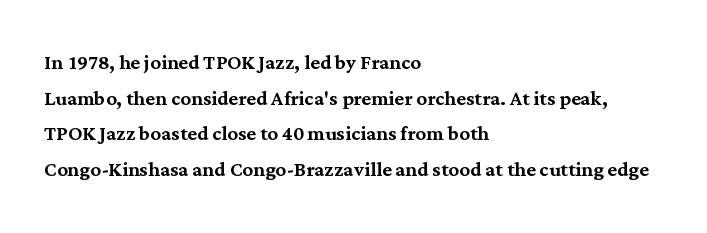
Q: Is the text italic (slanted)? A: No, it is upright.
Q: Is the text underlined? A: No.
Q: How is the paragraph aligned? A: Left-aligned.
Q: Is the spacing between letters normal or unusually wide? A: Normal.
Q: Is the spacing between lines tight, normal or loose? A: Normal.
